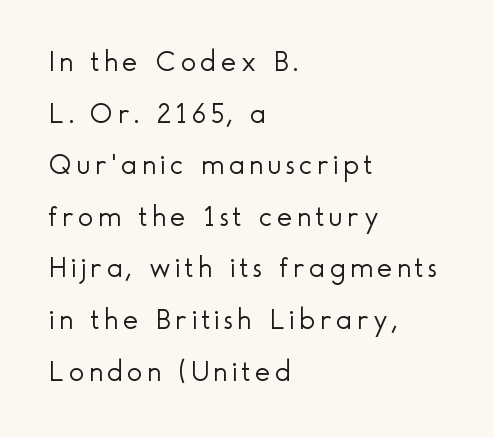
Q: Is the text bold? A: No.
Q: Is the text italic (slanted)? A: No, it is upright.
Q: Is the typeface a serif or a sans-serif typeface? A: Sans-serif.
Q: Is the text underlined? A: No.
Q: How is the paragraph aligned? A: Left-aligned.
Q: Width (condensed, normal, or wide)? A: Normal.
Q: x-height? A: Small.
Q: Monospaced? A: No.
